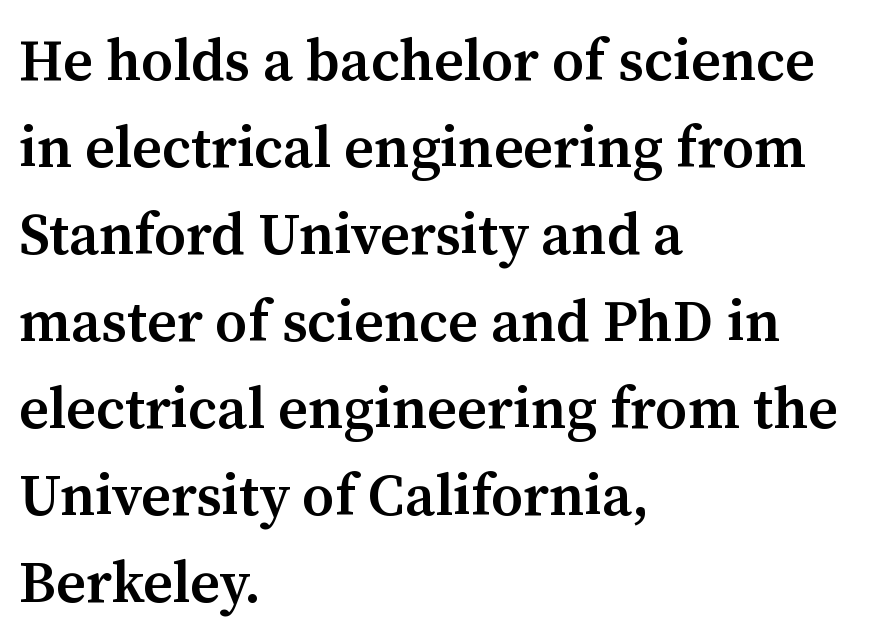
{"serif": "yes", "italic": "no", "bold": "semi", "weight": "semibold", "width": "normal", "stroke_contrast": "medium", "x_height": "medium", "monospaced": "no", "underline": "no", "align": "left", "line_spacing": "normal", "line_spacing_ratio": 1.5, "letter_spacing": "normal", "letter_spacing_em": 0.0, "glyph_px": 58}
